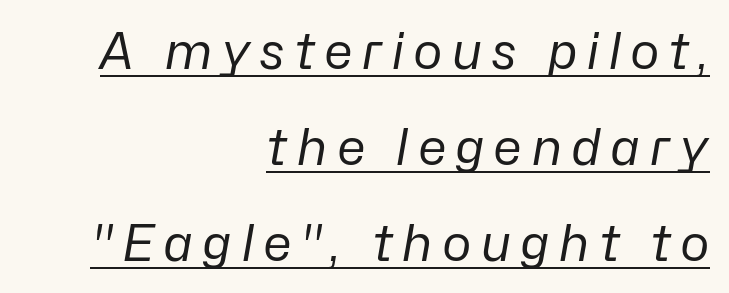
{"italic": "yes", "lean": "right", "slant_degrees": 10, "bold": "no", "weight": "regular", "width": "normal", "stroke_contrast": "low", "x_height": "medium", "monospaced": "no", "underline": "yes", "align": "right", "line_spacing": "loose", "line_spacing_ratio": 1.92, "glyph_px": 50}
